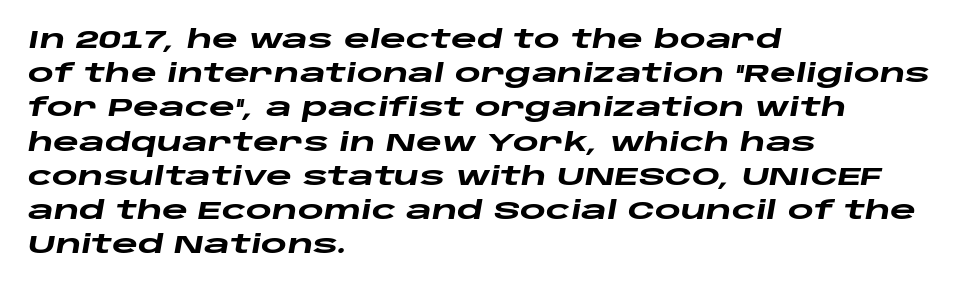
The image shows 25 px bold type, italic (leaning right); set left-aligned, normal line spacing (1.37x), normal letter spacing, not underlined.
